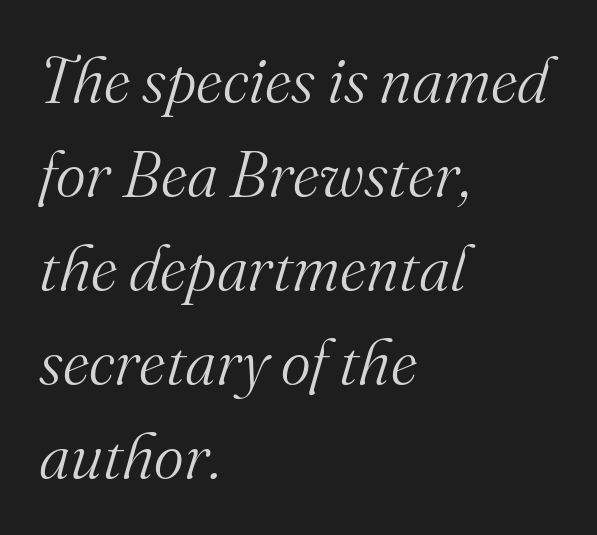
The face used here has a pronounced slope to its letters. Quick note: interline space is typical. The characters display serif detailing at their extremities. The area under the type is left untouched.
